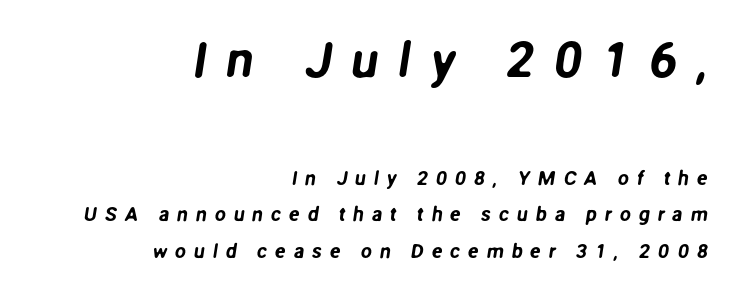
Note the varied advance widths — an 'i' is clearly narrower than an 'm'. Between one letter and the next there's a generous, obvious gap. You get the large type first, then a drop to smaller type. Regarding serifs, this sample does without them.
